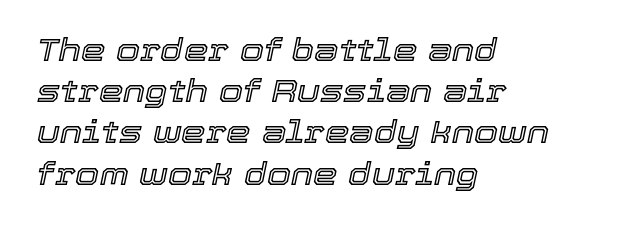
{"italic": "yes", "lean": "right", "slant_degrees": 12, "width": "normal", "x_height": "medium", "monospaced": "no", "underline": "no", "align": "left", "line_spacing": "normal", "line_spacing_ratio": 1.33, "letter_spacing": "normal", "letter_spacing_em": 0.0, "glyph_px": 31}
